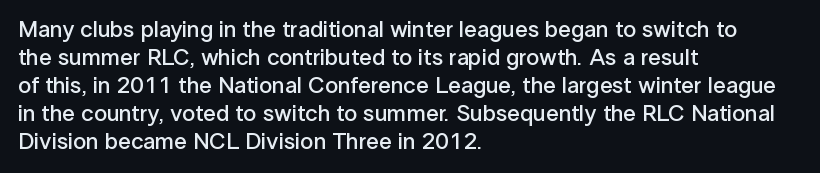
The image shows 23 px text type, upright; set left-aligned, line spacing 1.22x, normal letter spacing, not underlined.
